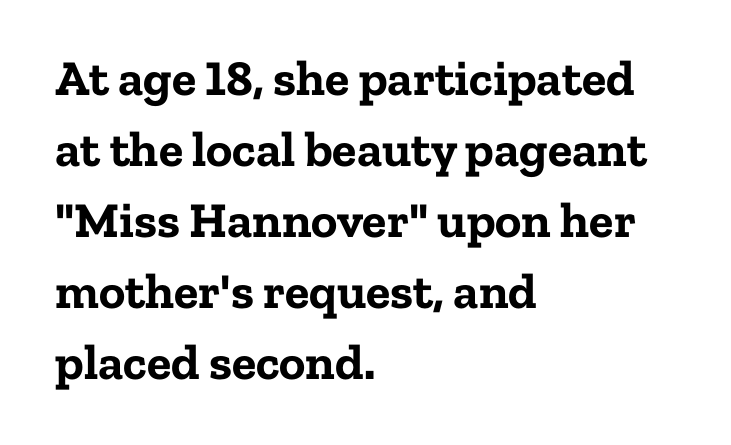
The image shows 50 px bold serif type, upright; set left-aligned, normal line spacing (1.42x), normal letter spacing, not underlined; low stroke contrast and a medium x-height.
